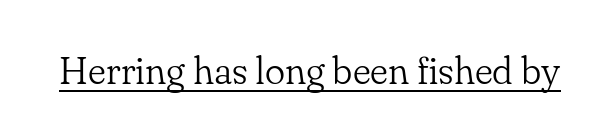
Q: Is the text bold? A: No.
Q: Is the text italic (slanted)? A: No, it is upright.
Q: Is the typeface a serif or a sans-serif typeface? A: Serif.
Q: Is the text underlined? A: Yes.
Q: Is the spacing between letters normal or unusually wide? A: Normal.
Q: Width (condensed, normal, or wide)? A: Normal.
Q: Stroke contrast? A: Low.
Q: x-height? A: Small.
Q: Monospaced? A: No.
